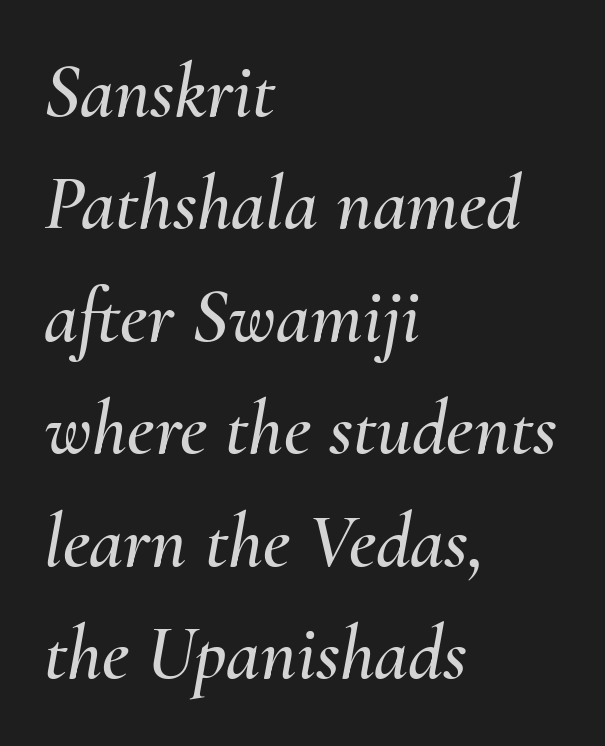
{"italic": "yes", "lean": "right", "slant_degrees": 10, "width": "normal", "stroke_contrast": "medium", "x_height": "small", "monospaced": "no", "underline": "no", "align": "left", "line_spacing": "normal", "line_spacing_ratio": 1.46, "letter_spacing": "normal", "letter_spacing_em": 0.0, "glyph_px": 77}
